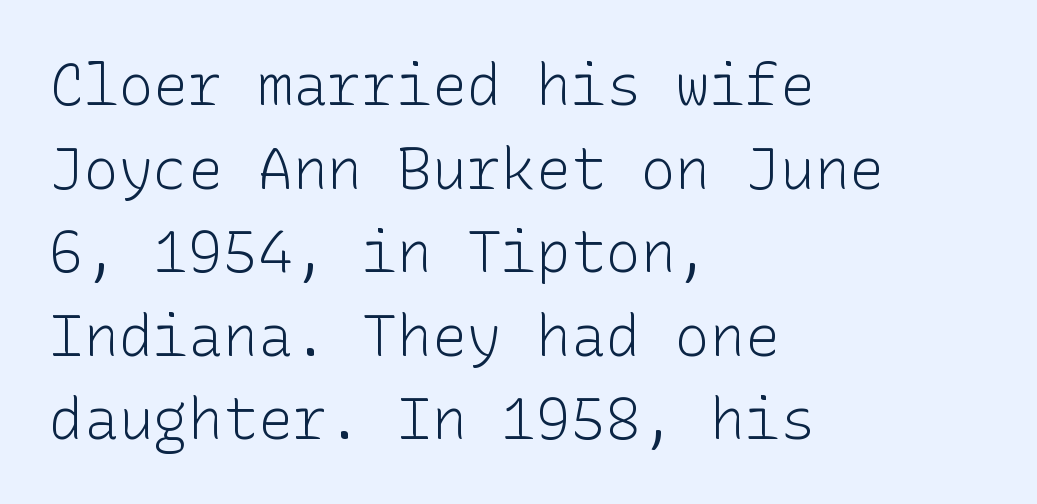
{"serif": "no", "italic": "no", "bold": "no", "weight": "light", "width": "normal", "stroke_contrast": "low", "x_height": "medium", "underline": "no", "align": "left", "line_spacing": "normal", "line_spacing_ratio": 1.44, "letter_spacing": "normal", "letter_spacing_em": 0.0, "glyph_px": 58}
